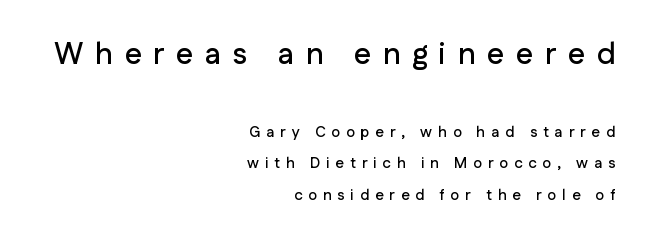
The image shows 30 px sans-serif type, upright; set right-aligned, loose line spacing (2.12x), unusually wide letter spacing (+0.39 em), not underlined; the first (top) block is 2.0x larger; low stroke contrast and a medium x-height.
